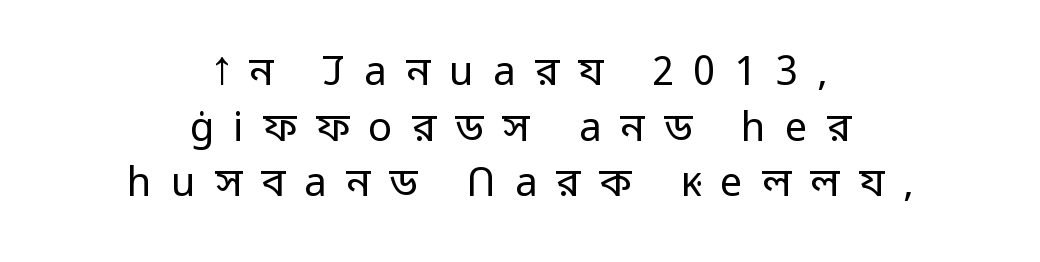
The image shows 40 px regular-weight sans-serif type, upright; set centered, normal line spacing (1.39x), unusually wide letter spacing (+0.48 em), not underlined; low stroke contrast and a medium x-height.
